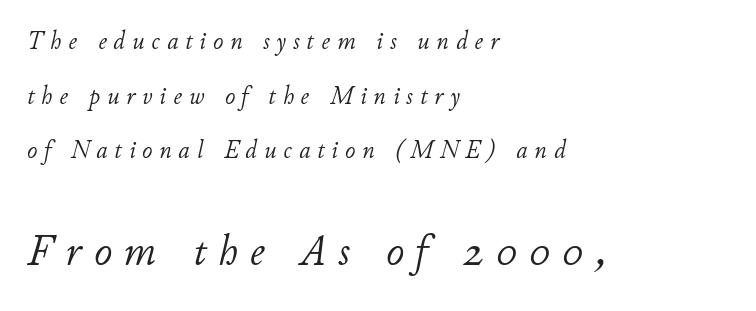
{"italic": "yes", "lean": "right", "slant_degrees": 11, "bold": "no", "weight": "light", "width": "normal", "stroke_contrast": "low", "x_height": "small", "monospaced": "no", "underline": "no", "align": "left", "line_spacing": "loose", "line_spacing_ratio": 2.19, "letter_spacing": "wide", "letter_spacing_em": 0.28, "larger_block": "second", "size_ratio": 1.76, "glyph_px": 44}
